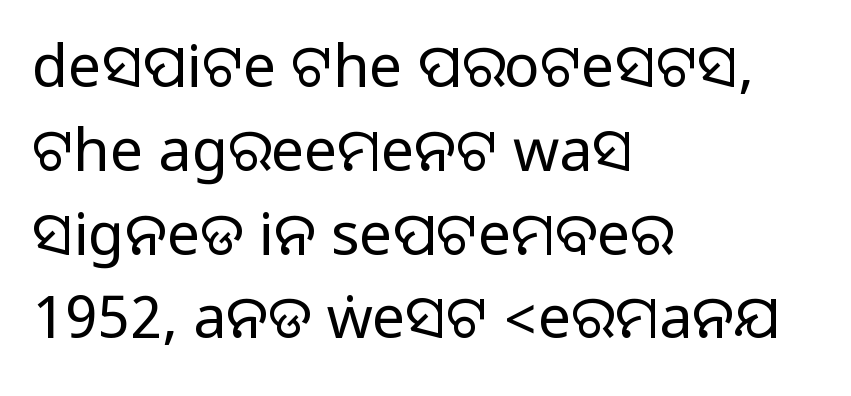
{"serif": "no", "italic": "no", "width": "normal", "stroke_contrast": "medium", "monospaced": "no", "underline": "no", "align": "left", "line_spacing": "normal", "line_spacing_ratio": 1.42, "letter_spacing": "normal", "letter_spacing_em": 0.0, "glyph_px": 59}
